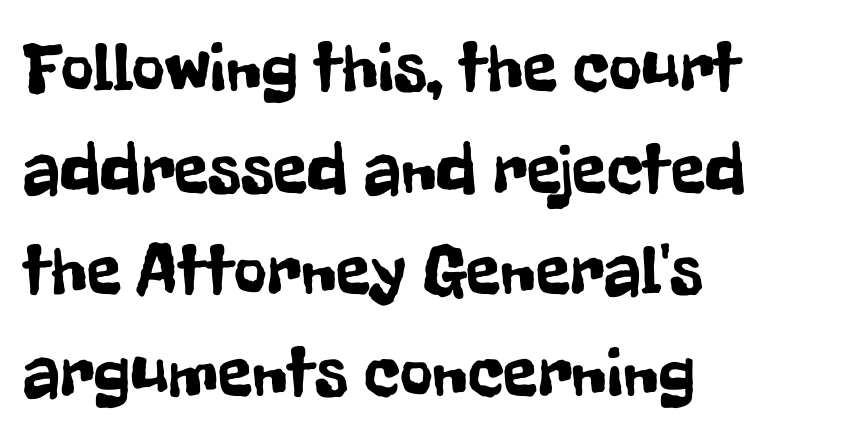
A typesetter would mark this as roman, not italic. The vertical gap from one line to the next is medium. Notice how the passage keeps a crisp vertical edge on the left only. A sans-serif font was chosen for this passage.
